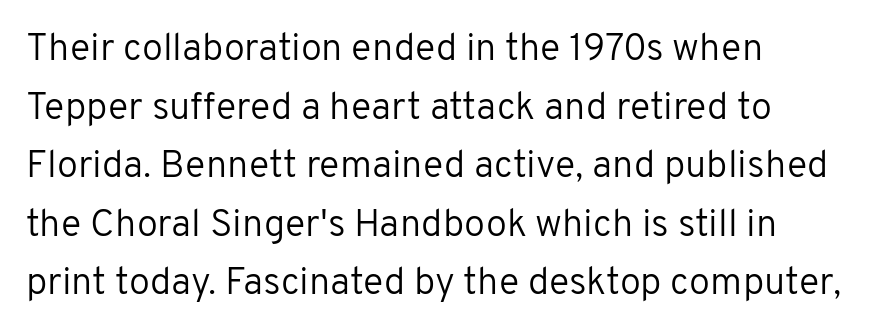
The image shows 38 px regular-weight sans-serif type, upright; set normal line spacing (1.54x), normal letter spacing, not underlined; low stroke contrast and a medium x-height.
